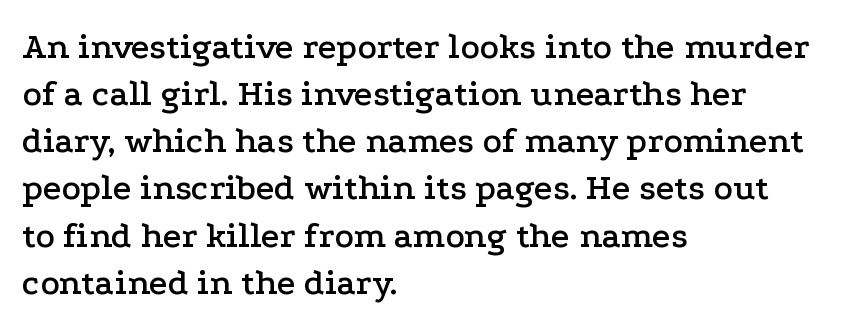
The image shows 36 px wide serif type, upright; set left-aligned, normal line spacing (1.31x), normal letter spacing, not underlined; low stroke contrast and a medium x-height.
